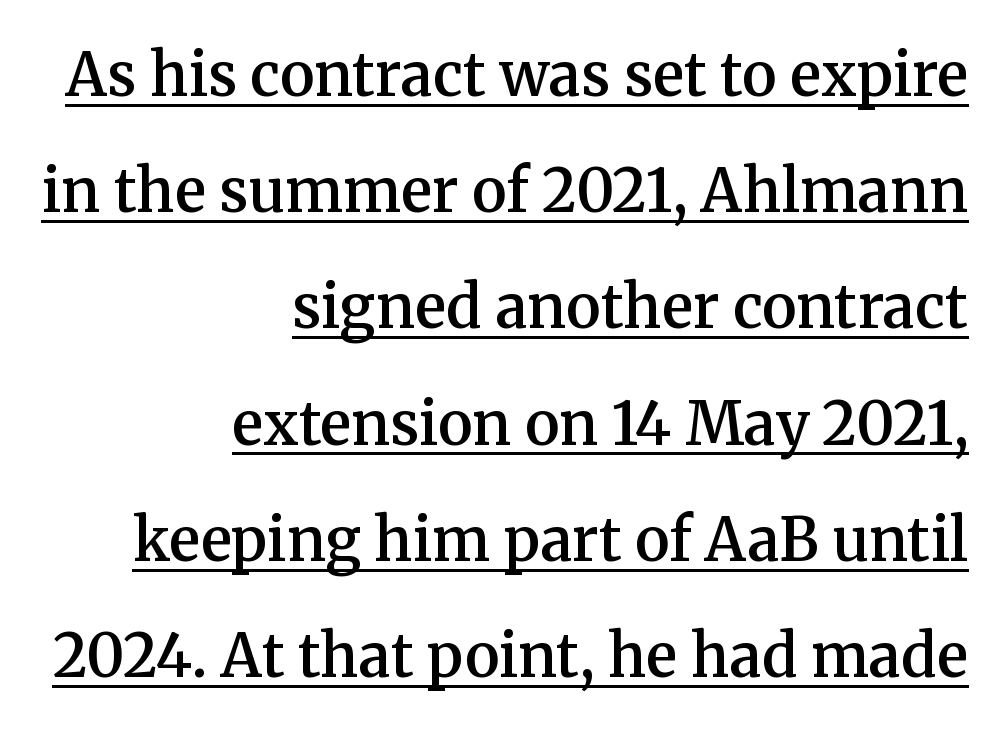
Proportional: the letters do not fall into vertical columns. The passage shown has conventional tracking throughout. Every row of glyphs terminates at an identical x-position on the right. Airy leading. Upright lettering throughout. Notice how a bar underscores the lettering throughout.
